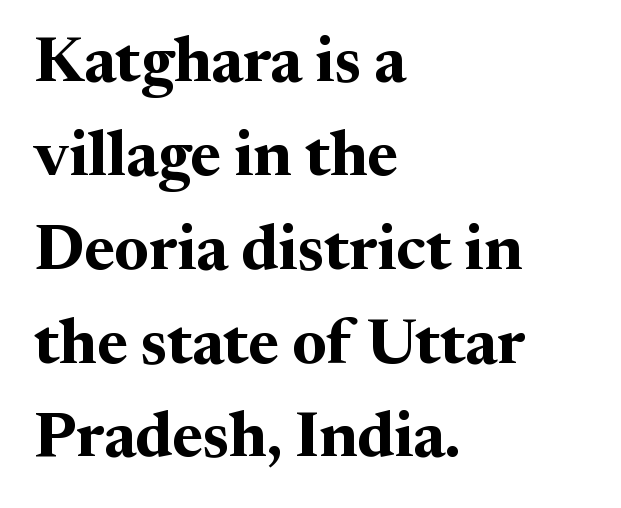
The image shows 63 px bold serif type, upright; set left-aligned, normal line spacing (1.49x), normal letter spacing, not underlined; medium stroke contrast and a medium x-height.
